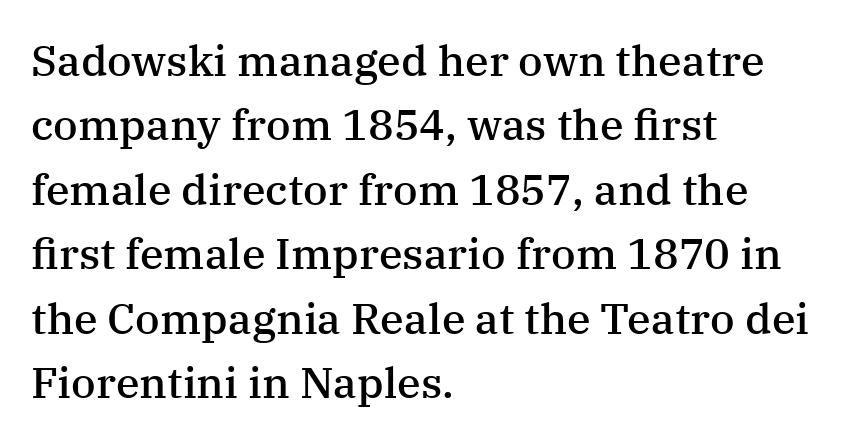
Q: Is the text bold? A: Semi-bold.
Q: Is the text italic (slanted)? A: No, it is upright.
Q: Is the typeface a serif or a sans-serif typeface? A: Serif.
Q: Is the text underlined? A: No.
Q: How is the paragraph aligned? A: Left-aligned.
Q: Is the spacing between letters normal or unusually wide? A: Normal.
Q: Is the spacing between lines tight, normal or loose? A: Normal.
Q: Width (condensed, normal, or wide)? A: Normal.
Q: Stroke contrast? A: Medium.
Q: x-height? A: Medium.
Q: Monospaced? A: No.
